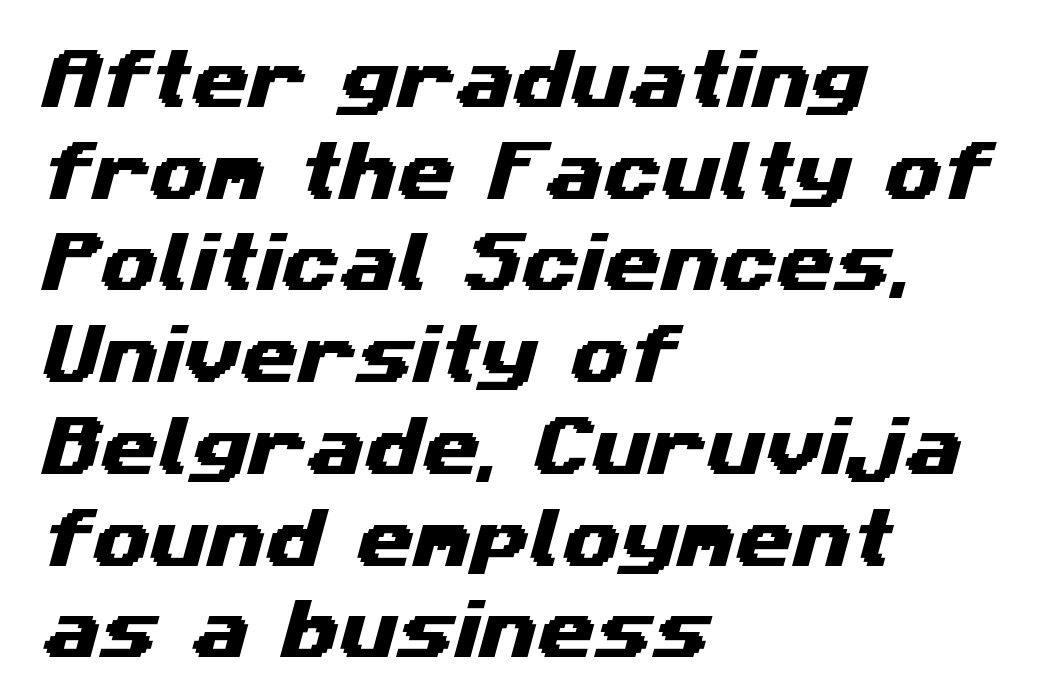
The image shows 66 px wide sans-serif type; set left-aligned, normal line spacing (1.39x), normal letter spacing, not underlined; medium stroke contrast and a medium x-height.
